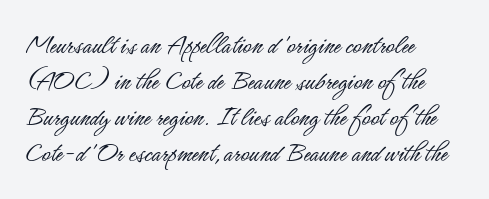
Q: Is the text bold? A: No.
Q: Is the text italic (slanted)? A: Yes.
Q: Is the typeface a serif or a sans-serif typeface? A: Sans-serif.
Q: Is the text underlined? A: No.
Q: How is the paragraph aligned? A: Left-aligned.
Q: Is the spacing between letters normal or unusually wide? A: Normal.
Q: Width (condensed, normal, or wide)? A: Condensed.
Q: Stroke contrast? A: Low.
Q: x-height? A: Small.
Q: Monospaced? A: No.
